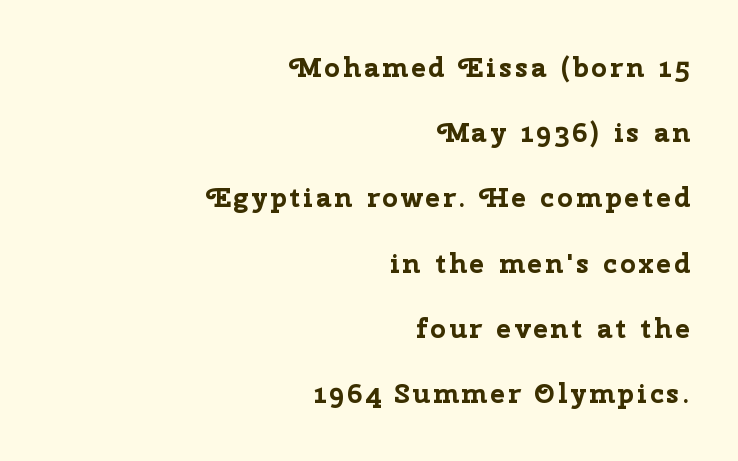
The image shows 28 px bold sans-serif type, upright; set right-aligned, loose line spacing (2.33x), not underlined; low stroke contrast and a medium x-height.
